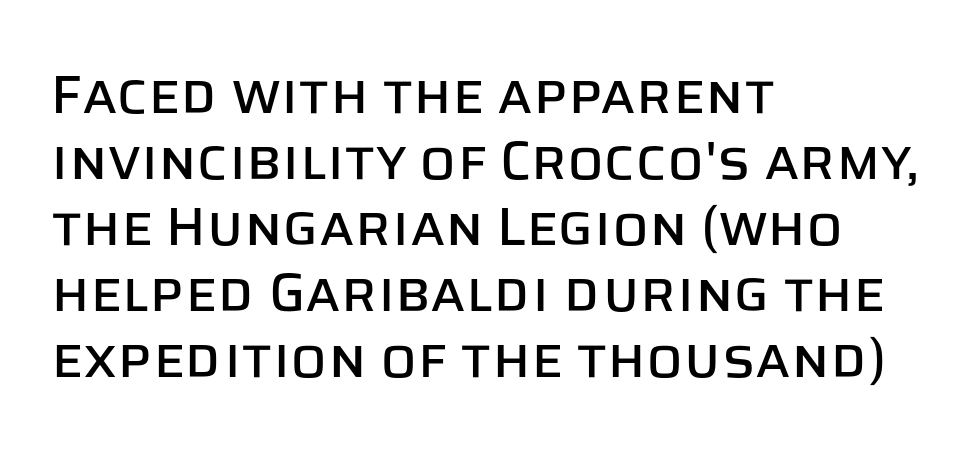
{"serif": "no", "italic": "no", "width": "normal", "stroke_contrast": "low", "x_height": "large", "monospaced": "no", "underline": "no", "align": "left", "line_spacing_ratio": 1.22, "letter_spacing": "normal", "letter_spacing_em": 0.0, "glyph_px": 54}
